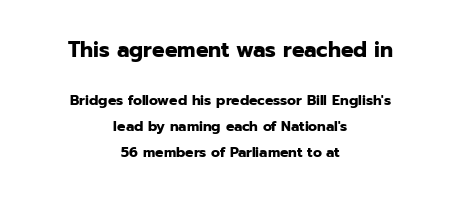
{"italic": "no", "bold": "yes", "underline": "no", "align": "center", "line_spacing_ratio": 1.84, "letter_spacing": "normal", "letter_spacing_em": 0.0, "larger_block": "first", "size_ratio": 1.5, "glyph_px": 21}
